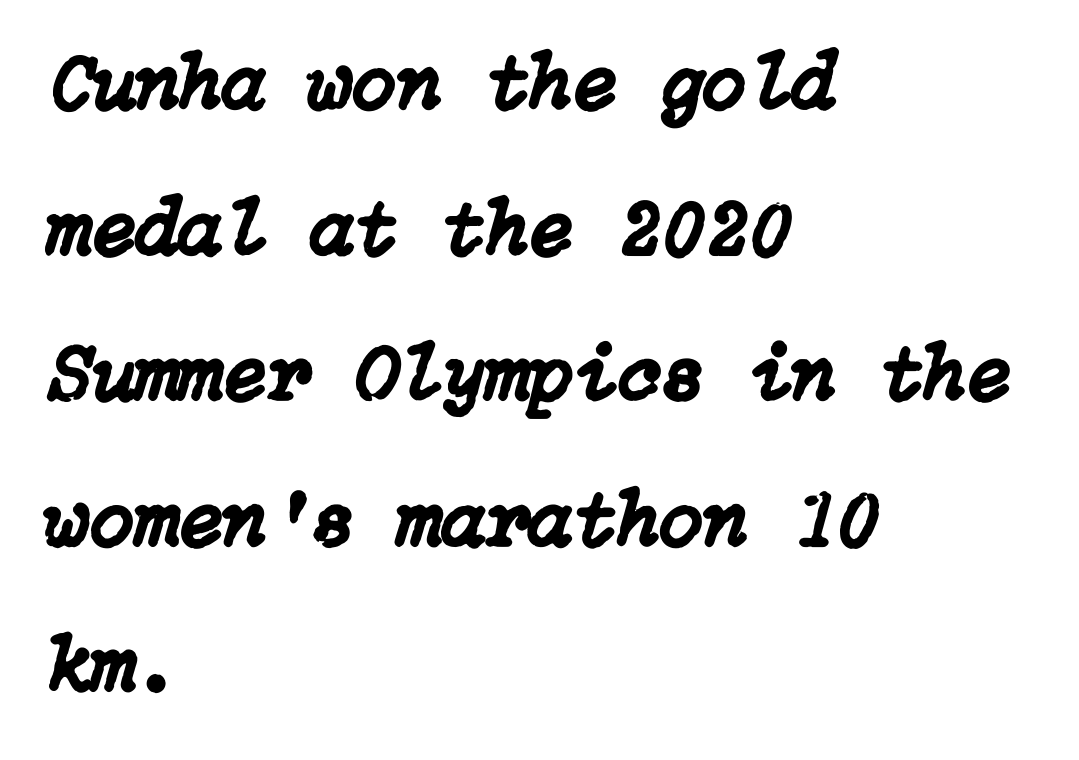
Q: Is the text italic (slanted)? A: Yes, it leans right by about 15 degrees.
Q: Is the text underlined? A: No.
Q: How is the paragraph aligned? A: Left-aligned.
Q: Is the spacing between letters normal or unusually wide? A: Normal.
Q: Width (condensed, normal, or wide)? A: Normal.
Q: Stroke contrast? A: Low.
Q: x-height? A: Medium.
